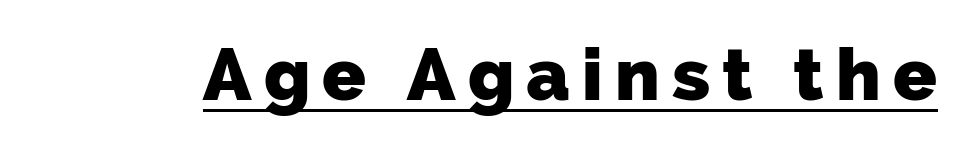
The string is rendered with underlining switched on. The typeface chosen for these lines omits serifs. The face used here has the dense, thick strokes of a bold. Note the varied advance widths — an 'i' is clearly narrower than an 'm'.
